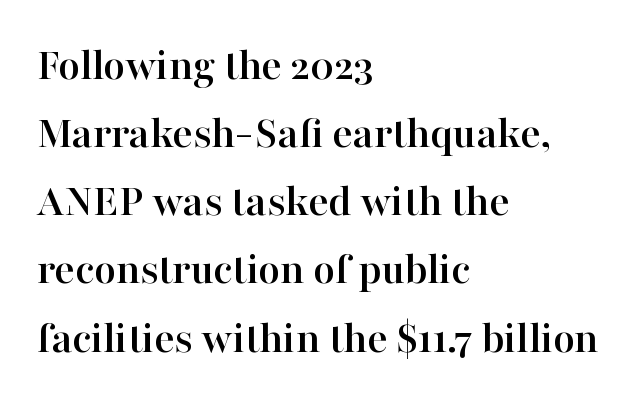
If you drew a line through each stem, it would be perfectly vertical. The passage shown stacks its lines at a standard gap. Each line starts at the same left margin while the right side varies. Note: serifs present on the glyphs.
